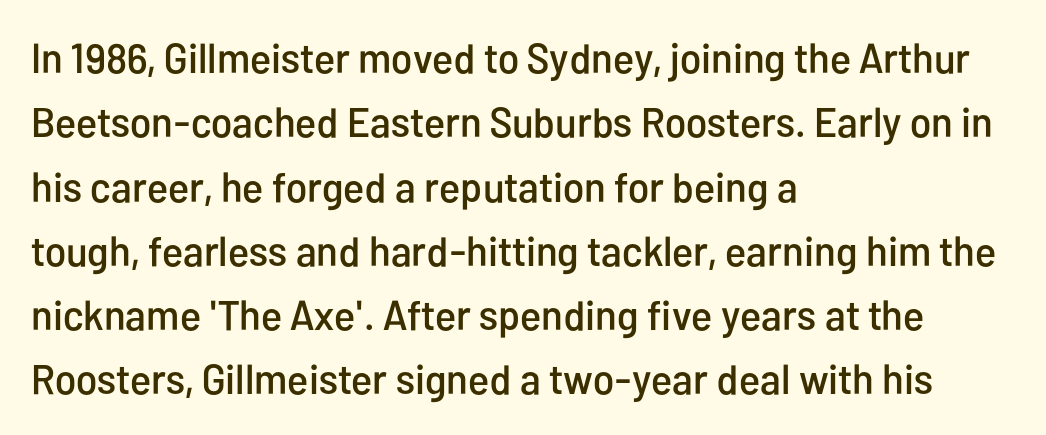
Are there feet on the stems? There aren't — it's a sans. Every stem runs plumb, perpendicular to the baseline. Character widths vary here, with narrow letters taking less room than wide ones. The block of text has a typical density, with ordinary space between rows. The rendering anchors every line to the left-hand side.
